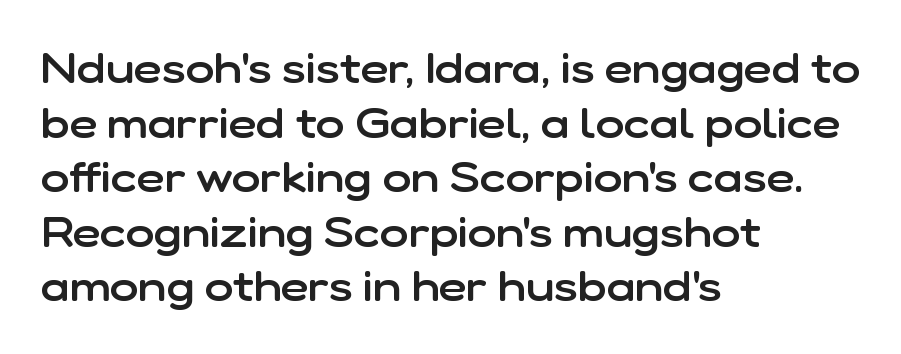
Typesetter's note: demi weight, one step under bold. A clean baseline with only descenders dipping below it. Examine the stroke ends and you'll find no serifs. This rendering leaves character spacing at its baseline value. Every stem runs plumb, perpendicular to the baseline. These lines are rendered in a variable-pitch font.
